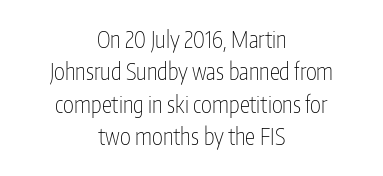
The image shows 23 px text type, upright; set centered, normal line spacing (1.41x), normal letter spacing, not underlined.
